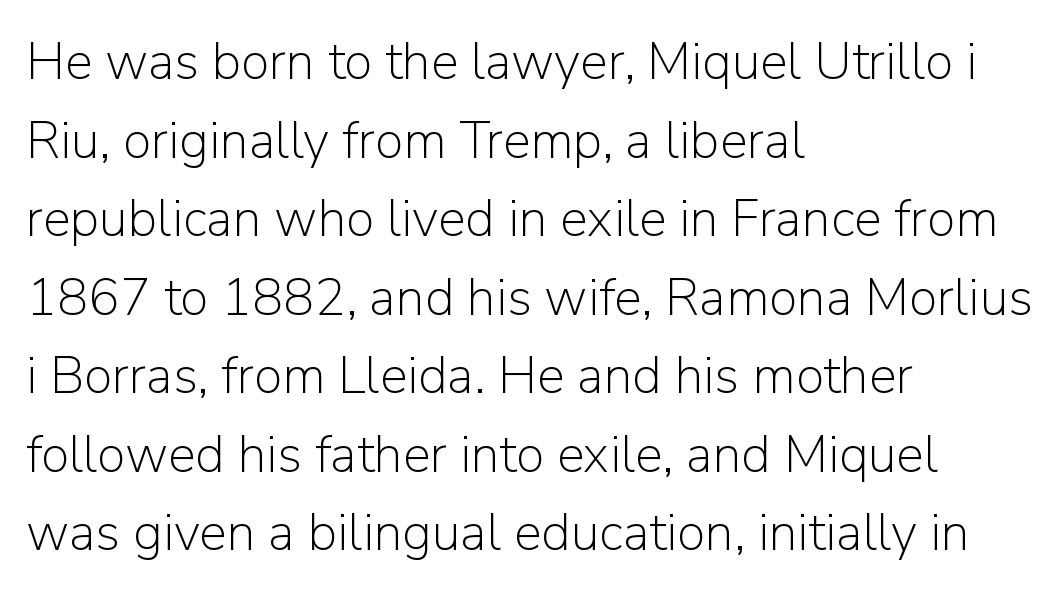
{"serif": "no", "italic": "no", "bold": "no", "weight": "light", "width": "normal", "stroke_contrast": "low", "x_height": "medium", "monospaced": "no", "underline": "no", "align": "left", "line_spacing": "normal", "line_spacing_ratio": 1.51, "letter_spacing": "normal", "letter_spacing_em": 0.0, "glyph_px": 52}
